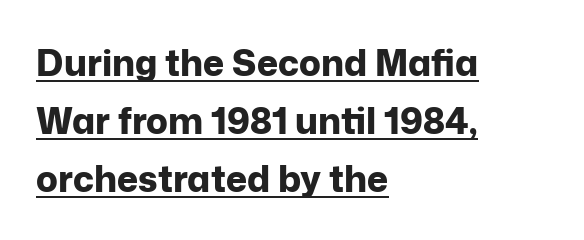
You can see a thin bar hugging the bottom of the glyphs. The lines sit at an ordinary, default distance from one another. It's the straight-up-and-down kind of type. The passage shown is emphatically bold. Visually the block forms a straight wall on the left and a jagged coastline on the right.
